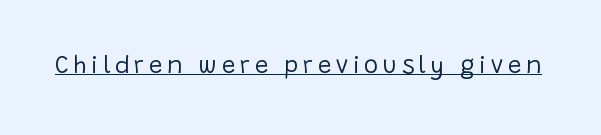
Q: Is the text bold? A: No.
Q: Is the text italic (slanted)? A: No, it is upright.
Q: Is the text underlined? A: Yes.
